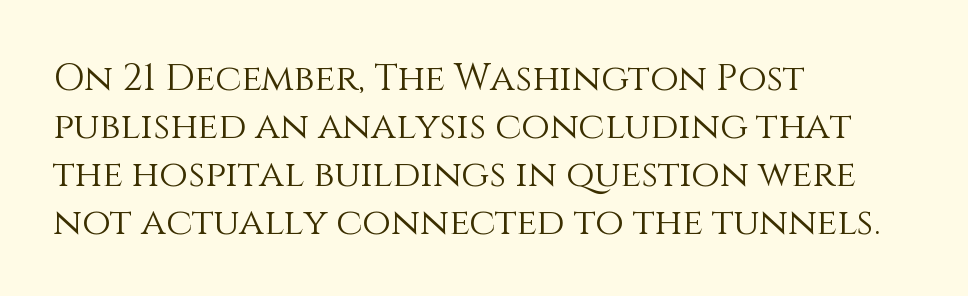
The image shows 37 px light type, upright; set left-aligned, normal line spacing (1.3x), normal letter spacing, not underlined; medium stroke contrast and a large x-height.
